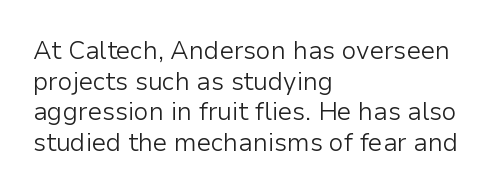
The letters look calm and open, with moderate or lighter stems. Descenders are the only things crossing below the line. Left-aligned paragraph, ragged on the right. Short note: letters normally spaced.
